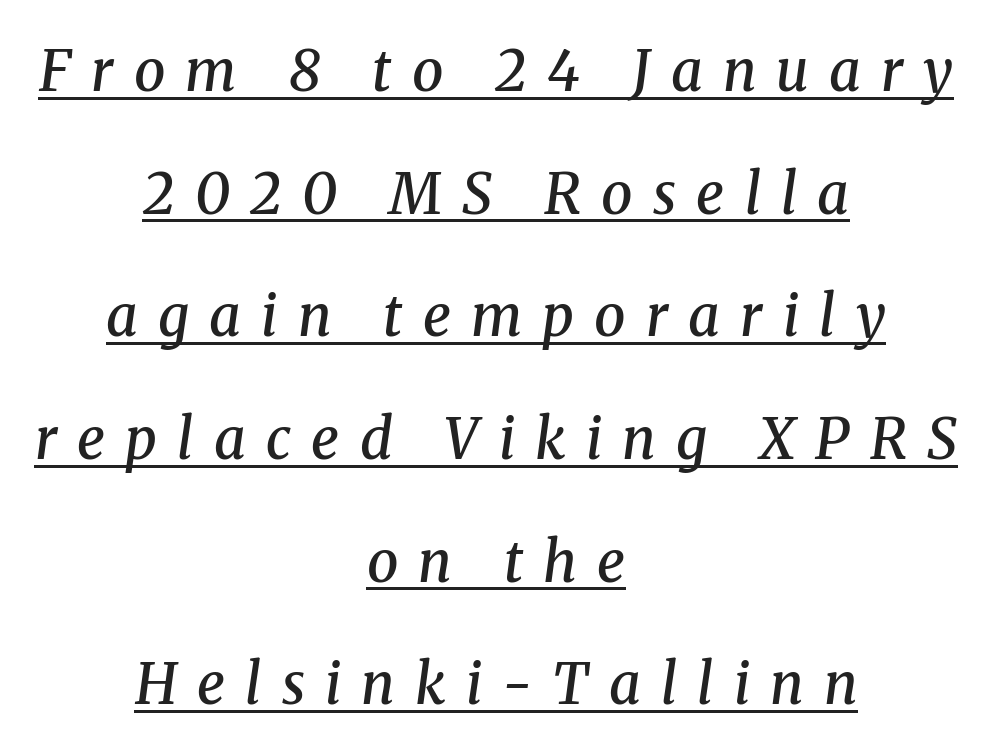
Q: Is the text bold? A: Semi-bold.
Q: Is the text italic (slanted)? A: Yes, it leans right by about 8 degrees.
Q: Is the typeface a serif or a sans-serif typeface? A: Serif.
Q: Is the text underlined? A: Yes.
Q: How is the paragraph aligned? A: Centered.
Q: Is the spacing between letters normal or unusually wide? A: Unusually wide.
Q: Is the spacing between lines tight, normal or loose? A: Loose.
Q: Width (condensed, normal, or wide)? A: Normal.
Q: Stroke contrast? A: Medium.
Q: x-height? A: Medium.
Q: Monospaced? A: No.
